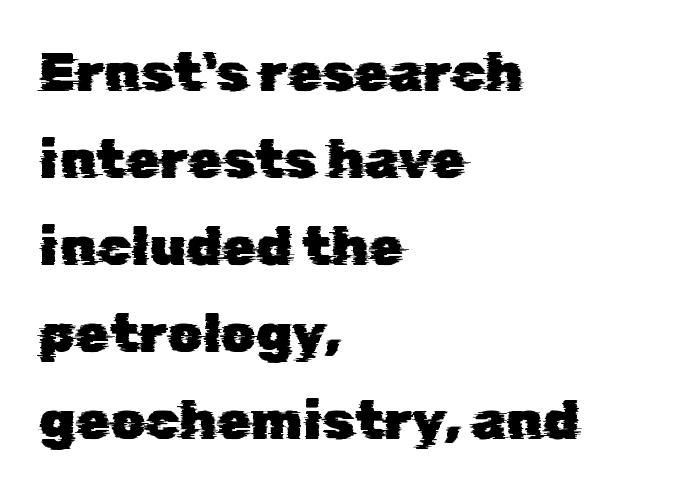
Is this a sans? Yes — the strokes have no serifs. The block of text has a typical density, with ordinary space between rows. Check the space under the baseline: it is left empty. Honestly, the letter spacing is just normal — you wouldn't notice it. The paragraph shown leans on its left margin. Looks like regular typesetting: each glyph gets only the width it needs.
